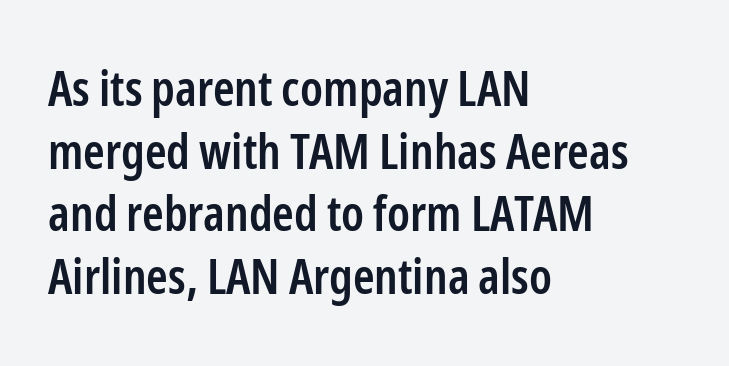
Q: Is the text bold? A: Semi-bold.
Q: Is the text italic (slanted)? A: No, it is upright.
Q: Is the typeface a serif or a sans-serif typeface? A: Sans-serif.
Q: Is the text underlined? A: No.
Q: How is the paragraph aligned? A: Left-aligned.
Q: Is the spacing between letters normal or unusually wide? A: Normal.
Q: Is the spacing between lines tight, normal or loose? A: Normal.
Q: Width (condensed, normal, or wide)? A: Condensed.
Q: Stroke contrast? A: Low.
Q: x-height? A: Medium.
Q: Monospaced? A: No.
